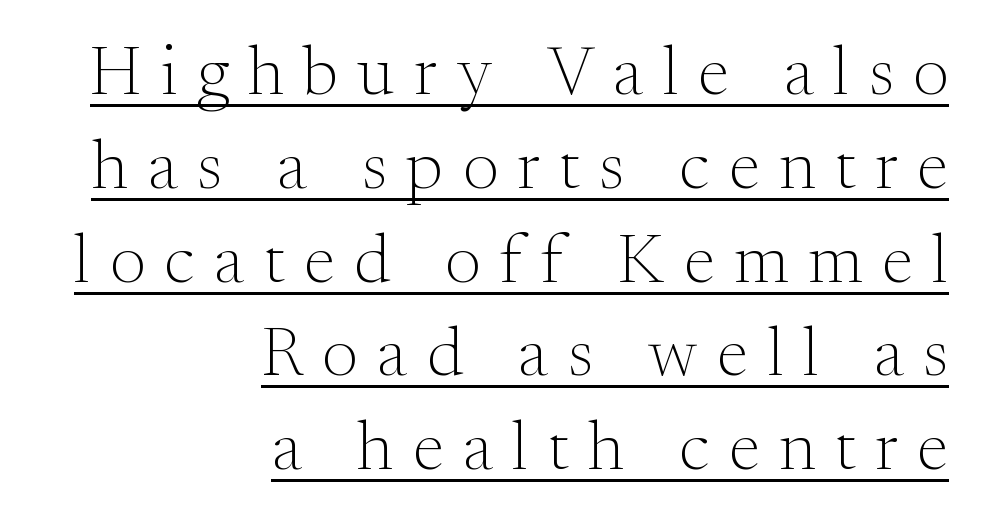
The image shows 70 px light serif type, upright; set right-aligned, normal line spacing (1.34x), unusually wide letter spacing (+0.28 em), underlined; medium stroke contrast and a small x-height.
